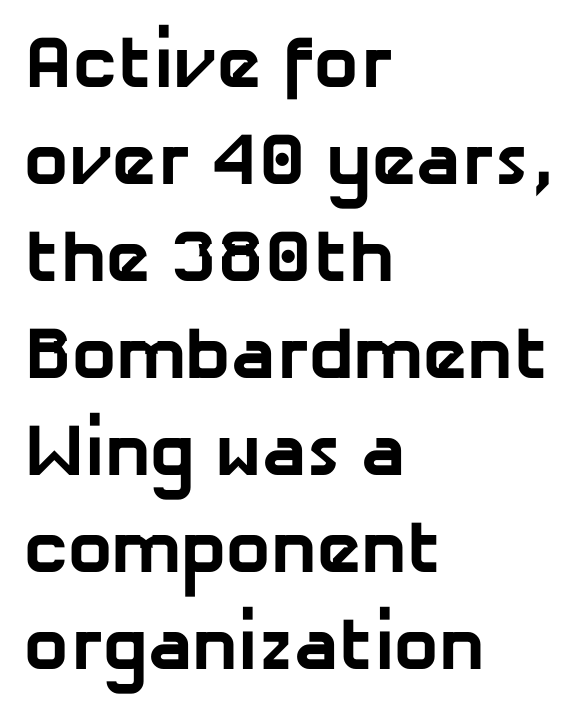
Q: Is the text bold? A: Yes.
Q: Is the typeface a serif or a sans-serif typeface? A: Sans-serif.
Q: Is the text underlined? A: No.
Q: How is the paragraph aligned? A: Left-aligned.
Q: Is the spacing between letters normal or unusually wide? A: Normal.
Q: Is the spacing between lines tight, normal or loose? A: Normal.
Q: Width (condensed, normal, or wide)? A: Normal.
Q: Stroke contrast? A: Low.
Q: x-height? A: Medium.
Q: Monospaced? A: No.
